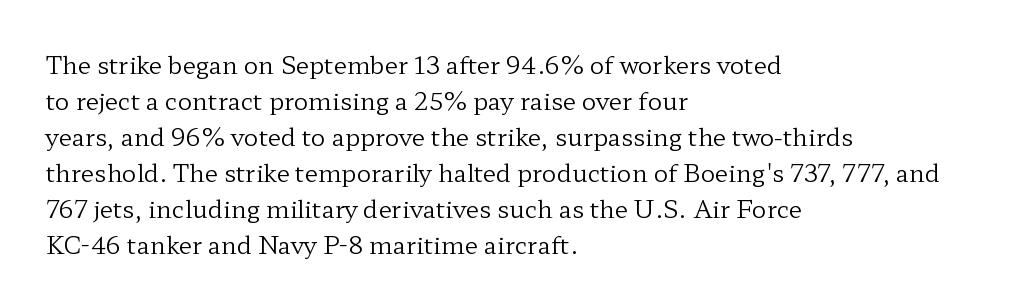
Q: Is the text bold? A: No.
Q: Is the text italic (slanted)? A: No, it is upright.
Q: Is the text underlined? A: No.
Q: How is the paragraph aligned? A: Left-aligned.
Q: Is the spacing between letters normal or unusually wide? A: Normal.
Q: Is the spacing between lines tight, normal or loose? A: Normal.
